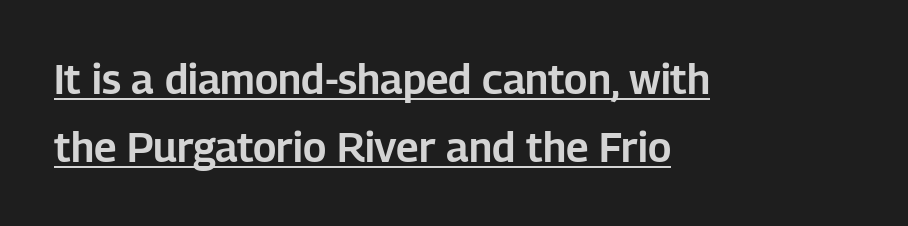
Q: Is the text italic (slanted)? A: No, it is upright.
Q: Is the typeface a serif or a sans-serif typeface? A: Sans-serif.
Q: Is the text underlined? A: Yes.
Q: How is the paragraph aligned? A: Left-aligned.
Q: Is the spacing between letters normal or unusually wide? A: Normal.
Q: Is the spacing between lines tight, normal or loose? A: Normal.
Q: Width (condensed, normal, or wide)? A: Normal.
Q: Stroke contrast? A: Low.
Q: x-height? A: Medium.
Q: Monospaced? A: No.
